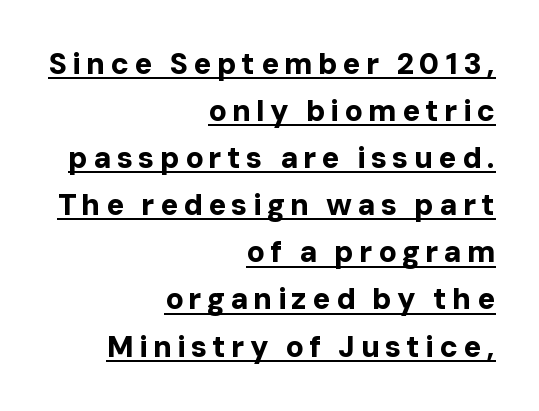
Is this a fixed-width face? No — the glyphs have proportional, varying widths. These lines are composed in type without serifs. The specimen includes a rule beneath the text block's lines. Each new line begins a customary step beneath the previous one. In terms of weight, the rendering is a true, heavy bold.
